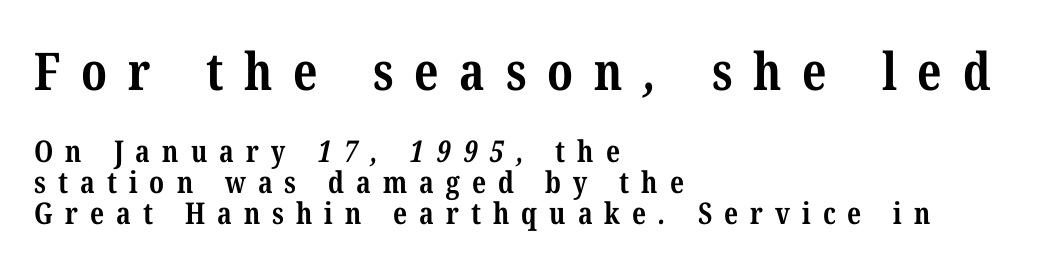
Proportional: the letters do not fall into vertical columns. Is the letter spacing exaggerated? Yes — the characters are pushed far apart. If you drew a ruler down the left edge, every line would touch it. Anything drawn beneath the words? Only blank space.
